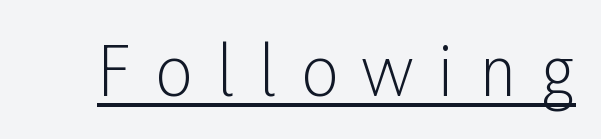
{"serif": "no", "italic": "no", "bold": "no", "weight": "light", "width": "condensed", "stroke_contrast": "low", "x_height": "medium", "monospaced": "no", "underline": "yes", "letter_spacing": "wide", "letter_spacing_em": 0.38, "glyph_px": 66}
